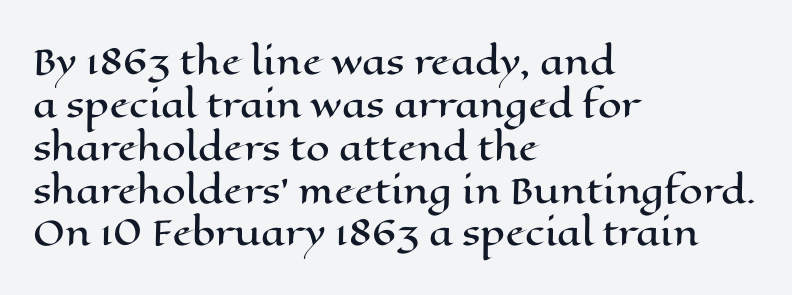
The image shows 34 px wide type, upright; set left-aligned, normal line spacing (1.26x), normal letter spacing, not underlined; high stroke contrast and a medium x-height.
